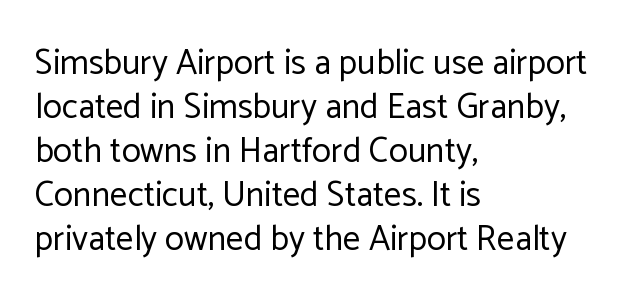
Typographically, this falls in the sans-serif category. No extra tracking has been applied to these lines. Vertically, the passage feels balanced, rows spaced as you'd expect. Reading down the block, your eye returns to a fixed left position each line.
